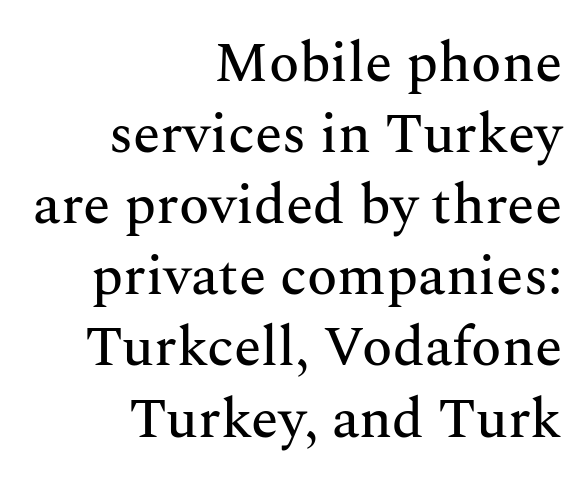
The passage shown is not underscored anywhere. Small tapered or slab feet sit at the stroke ends, so this counts as serif. Think of a printed novel: that variable character pitch is what you see here. The paragraph shown leans on its right margin.
